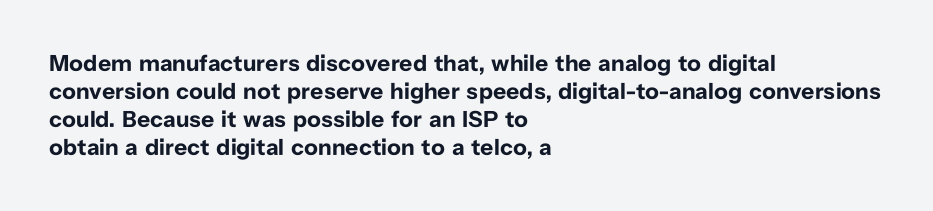
The image shows 23 px bold type, upright; set left-aligned, line spacing 1.22x, normal letter spacing, not underlined.
